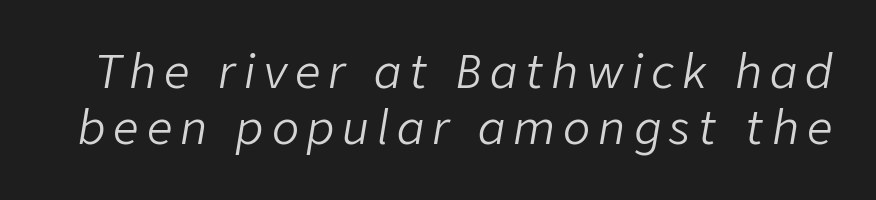
The lettering tilts uniformly, giving the passage an italic look. Looks like regular typesetting: each glyph gets only the width it needs. Decoration check: the copy has no underline. The designer left line spacing at the default.
